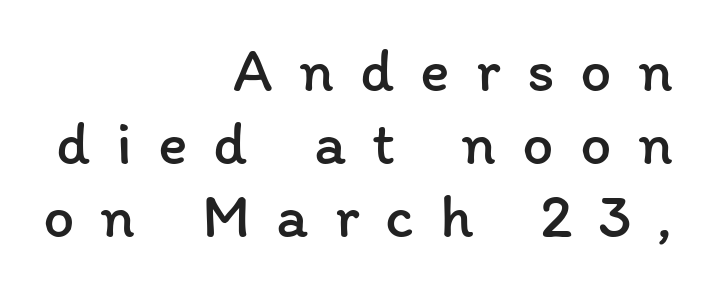
The image shows 62 px regular-weight type, upright; set right-aligned, line spacing 1.18x, unusually wide letter spacing (+0.42 em), not underlined; low stroke contrast and a medium x-height.
